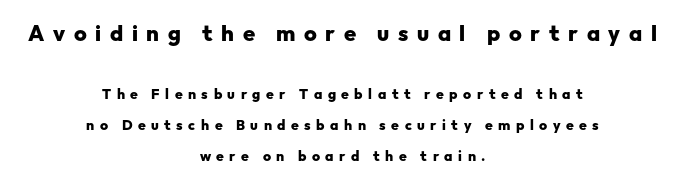
Notice how the stems are strictly vertical — no italics here. The letters are spread apart with noticeably loose tracking. The text block is weighted toward neither margin, spreading evenly from the middle. Beneath every word, the page is bare. The letters in the upper block stand taller than those in the block below.
